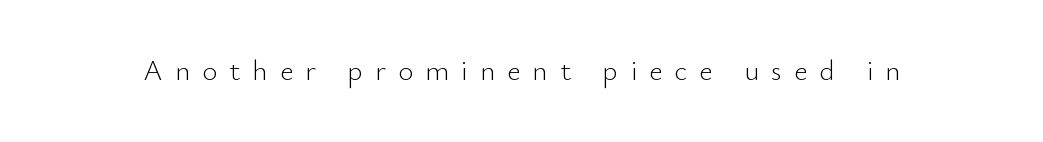
{"serif": "no", "italic": "no", "bold": "no", "weight": "light", "width": "normal", "stroke_contrast": "low", "x_height": "small", "monospaced": "no", "underline": "no", "letter_spacing": "wide", "letter_spacing_em": 0.42, "glyph_px": 29}
